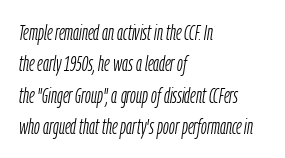
The image shows 21 px text type, italic (leaning right); set left-aligned, normal line spacing (1.49x), normal letter spacing, not underlined.
